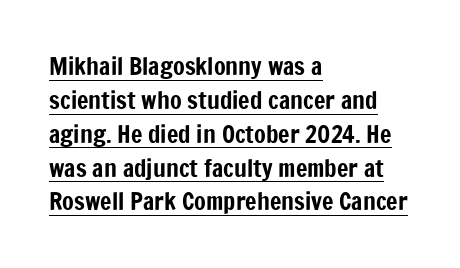
{"italic": "no", "underline": "yes", "align": "left", "line_spacing": "normal", "line_spacing_ratio": 1.41, "letter_spacing": "normal", "letter_spacing_em": 0.0, "glyph_px": 24}
